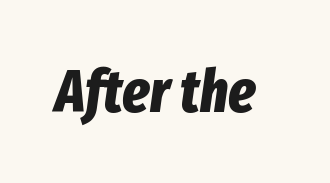
Would a proofreader flag this as italicized? Yes. Is this a fixed-width face? No — the glyphs have proportional, varying widths. You could call the tracking neutral — neither tight nor loose. Does the weight exceed regular? Yes, all the way to bold. Lines of text with bare space underneath.
